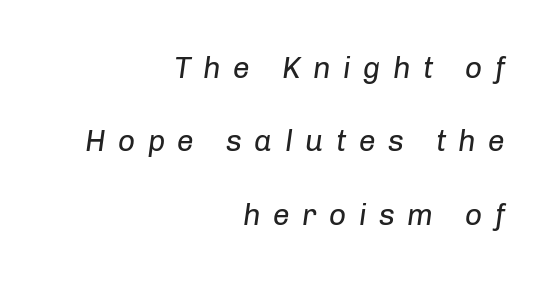
{"italic": "yes", "lean": "right", "slant_degrees": 8, "bold": "no", "weight": "regular", "width": "normal", "stroke_contrast": "low", "x_height": "medium", "monospaced": "no", "underline": "no", "align": "right", "line_spacing": "loose", "line_spacing_ratio": 2.45, "letter_spacing": "wide", "letter_spacing_em": 0.41, "glyph_px": 30}
